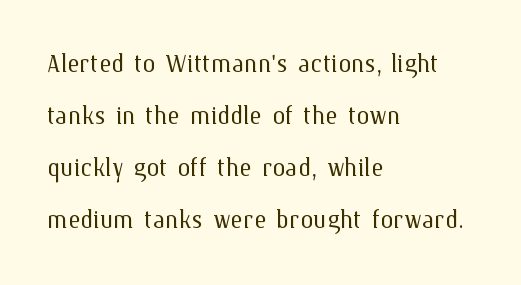
{"italic": "no", "bold": "no", "weight": "light", "width": "normal", "stroke_contrast": "medium", "x_height": "medium", "monospaced": "no", "underline": "no", "align": "left", "line_spacing": "normal", "line_spacing_ratio": 1.58, "letter_spacing": "normal", "letter_spacing_em": 0.0, "glyph_px": 33}
